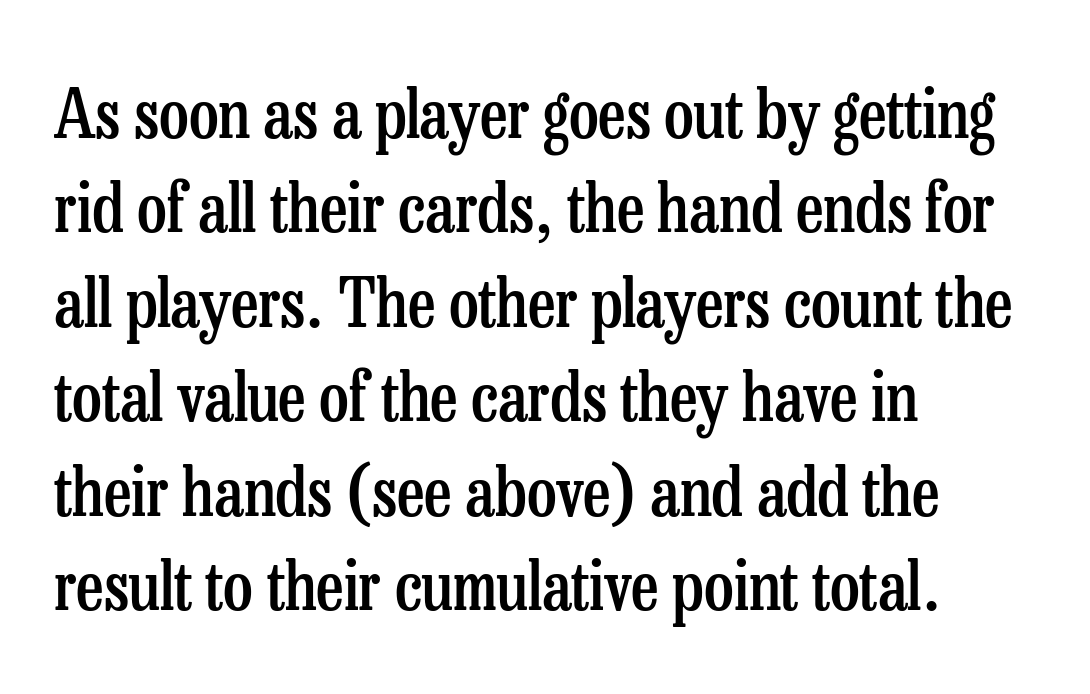
{"serif": "yes", "italic": "no", "bold": "semi", "weight": "semibold", "width": "condensed", "stroke_contrast": "low", "x_height": "medium", "monospaced": "no", "underline": "no", "align": "left", "line_spacing": "normal", "line_spacing_ratio": 1.41, "letter_spacing": "normal", "letter_spacing_em": 0.0, "glyph_px": 67}
